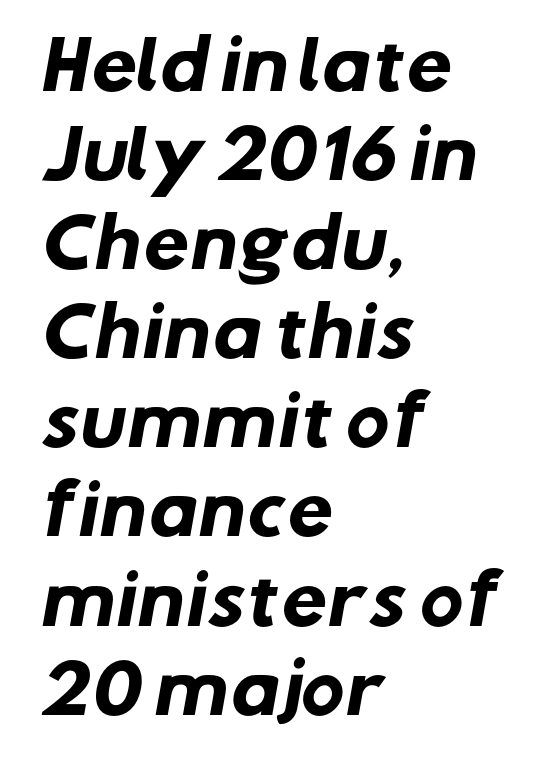
Leading: standard. Between one letter and the next there's only the usual sliver of space. Line beginnings align vertically; line endings do not. On the weight axis this lands at bold, roughly 700.
